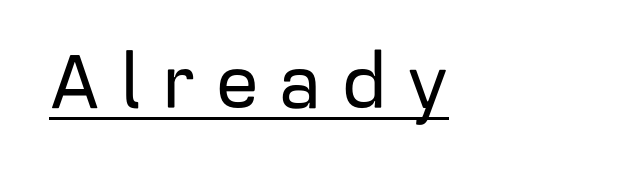
The image shows 75 px sans-serif type, upright; set unusually wide letter spacing (+0.28 em), underlined; low stroke contrast and a medium x-height.
